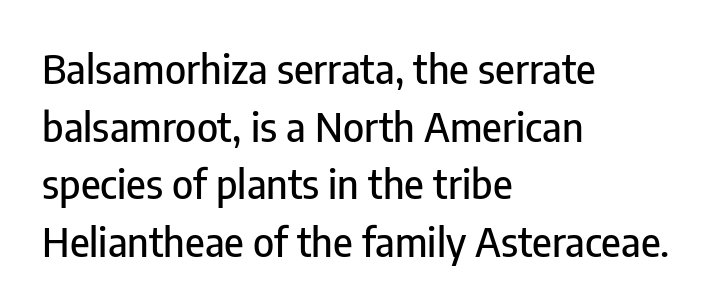
{"serif": "no", "italic": "no", "width": "condensed", "stroke_contrast": "low", "x_height": "medium", "monospaced": "no", "underline": "no", "align": "left", "line_spacing": "normal", "line_spacing_ratio": 1.44, "letter_spacing": "normal", "letter_spacing_em": 0.0, "glyph_px": 40}
